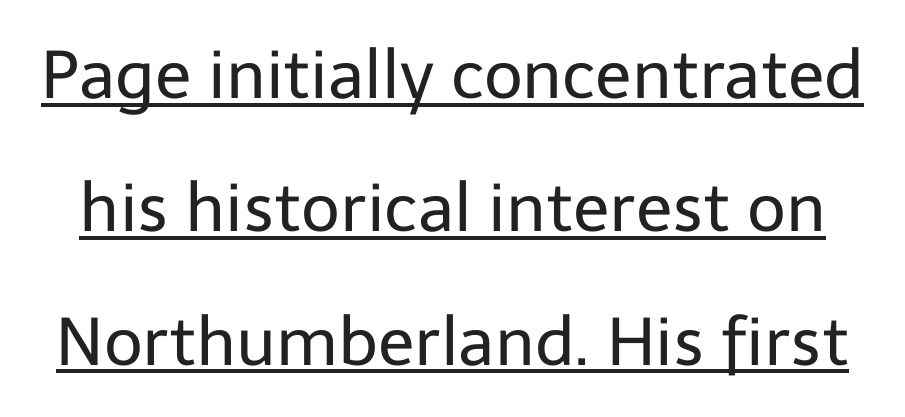
Bold? No — there's no thickening of the strokes. The rendering uses a large line-height, opening up the rows. A typesetter would call this proportional, since set widths differ per character. Notice how the stems are strictly vertical — no italics here.
